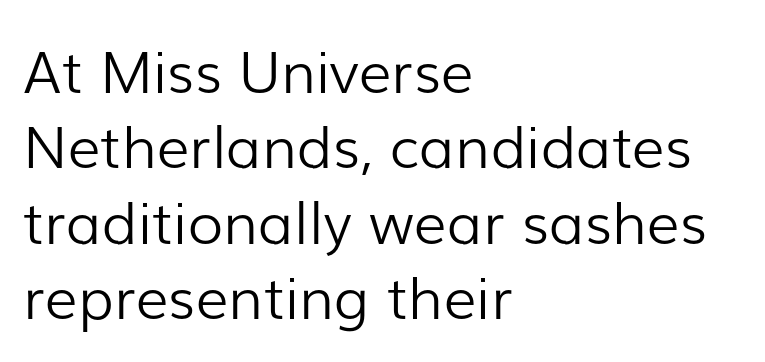
The image shows 58 px light sans-serif type, upright; set left-aligned, normal line spacing (1.3x), normal letter spacing, not underlined; low stroke contrast and a medium x-height.
